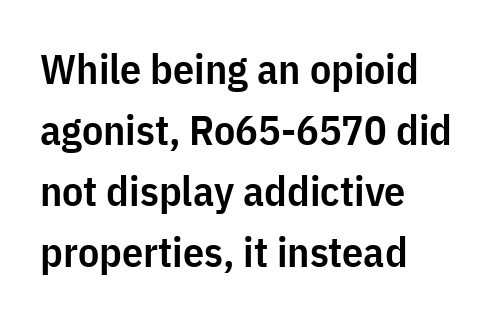
Inter-character spacing is left at the font's built-in metrics. Quick note: not italic, upright. A bare baseline throughout the passage. Visually the block forms a straight wall on the left and a jagged coastline on the right.
